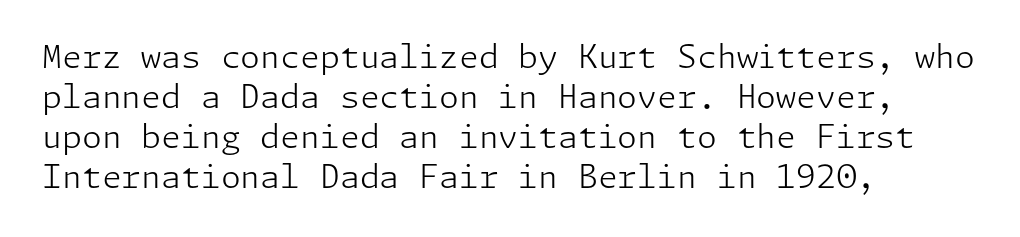
The image shows 32 px light sans-serif type, upright; set left-aligned, normal line spacing (1.25x), normal letter spacing, not underlined; low stroke contrast and a medium x-height.
